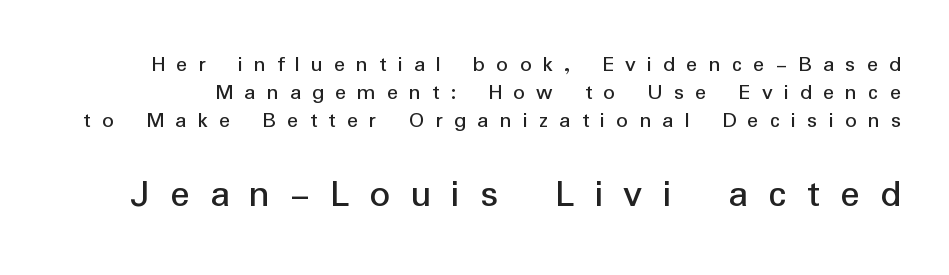
The image shows 41 px regular-weight sans-serif type, upright; set line spacing 1.22x, unusually wide letter spacing (+0.49 em), not underlined; the second (bottom) block is 1.78x larger; low stroke contrast and a medium x-height.
